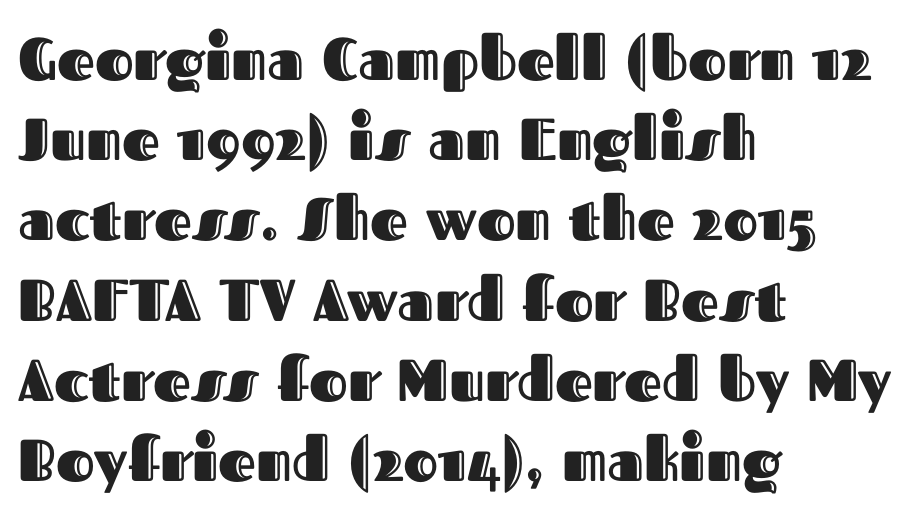
The image shows 59 px text type, upright; set left-aligned, normal line spacing (1.36x), normal letter spacing, not underlined; a medium x-height.
